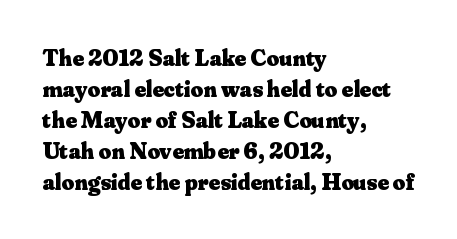
If you measured baseline to baseline, you'd find a middling distance. The specimen reads as upright at a glance. Glyph-to-glyph distance matches everyday printed text. Heavy, bold letterforms. Each row of text sits above clean, open space.
